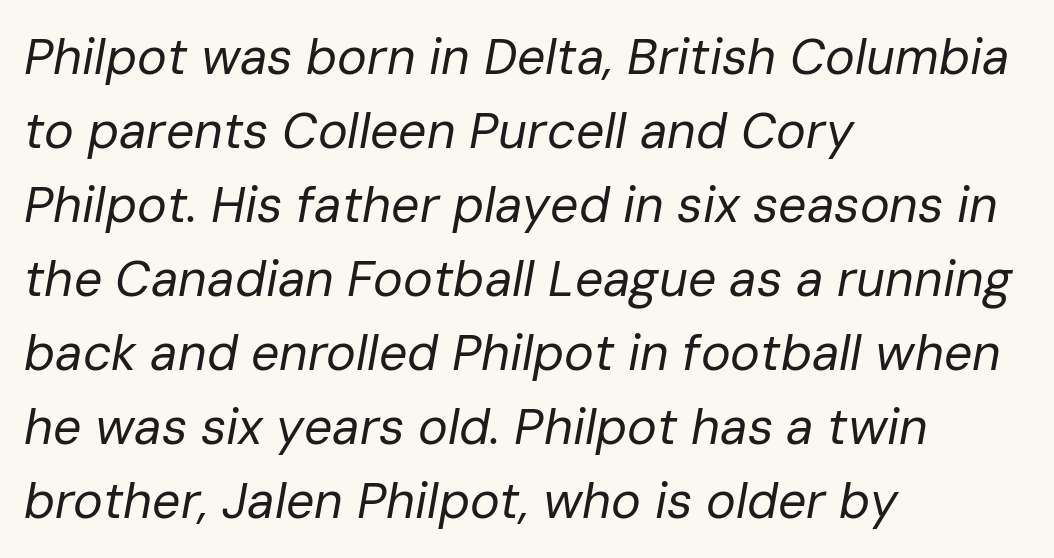
The image shows 50 px regular-weight type, italic (leaning right); set left-aligned, normal line spacing (1.48x), normal letter spacing, not underlined; low stroke contrast and a medium x-height.
